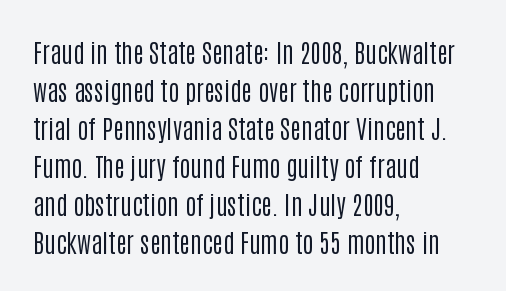
Q: Is the text bold? A: No.
Q: Is the text italic (slanted)? A: No, it is upright.
Q: Is the text underlined? A: No.
Q: How is the paragraph aligned? A: Left-aligned.
Q: Is the spacing between letters normal or unusually wide? A: Normal.
Q: Is the spacing between lines tight, normal or loose? A: Normal.
